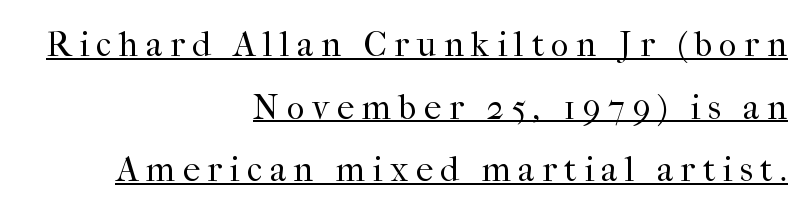
The image shows 35 px regular-weight serif type, upright; set right-aligned, line spacing 1.79x, unusually wide letter spacing (+0.21 em), underlined; high stroke contrast and a medium x-height.
